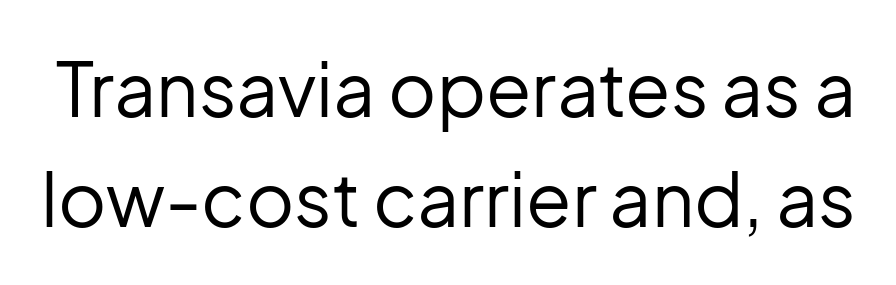
These lines are rendered in a variable-pitch font. The type family on display is of the sans-serif kind. Whoever set this chose a conventional vertical rhythm. The weight would be labelled regular, book, light, or lighter still.
